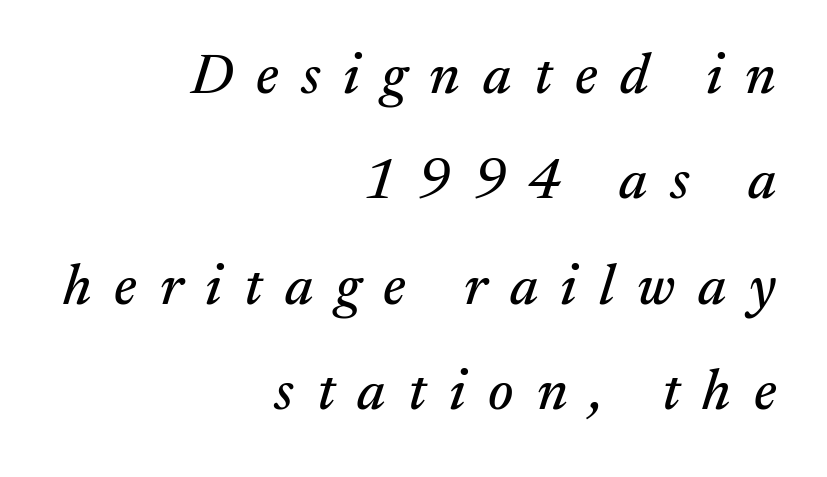
The image shows 57 px serif type, italic (leaning right); set right-aligned, line spacing 1.85x, unusually wide letter spacing (+0.4 em), not underlined; medium stroke contrast and a medium x-height.
